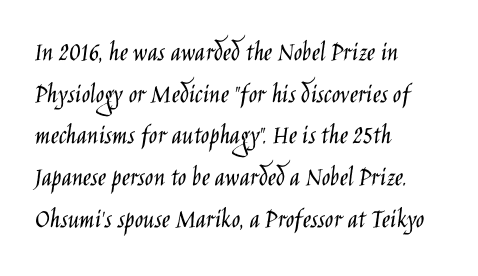
The image shows 28 px light, condensed sans-serif type; set left-aligned, normal line spacing (1.49x), normal letter spacing, not underlined; low stroke contrast and a large x-height.
